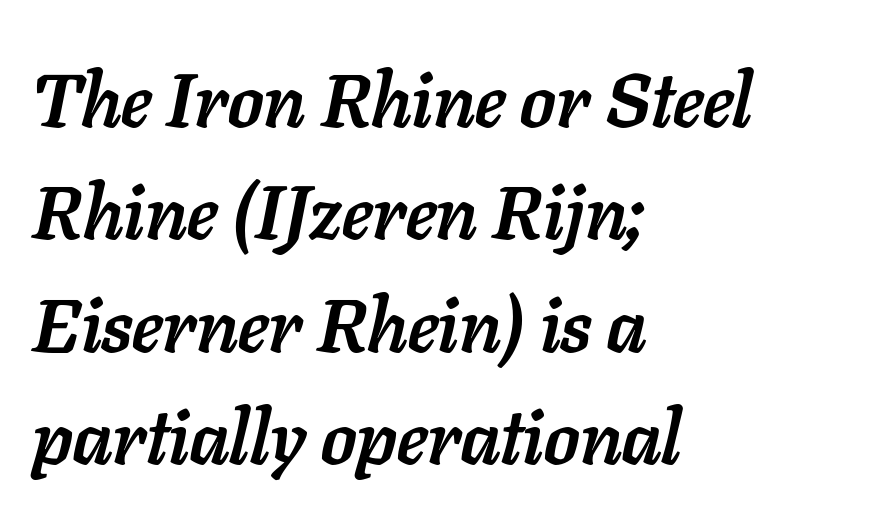
{"italic": "yes", "lean": "right", "slant_degrees": 11, "bold": "yes", "weight": "semibold", "width": "normal", "stroke_contrast": "low", "x_height": "medium", "monospaced": "no", "underline": "no", "align": "left", "line_spacing": "normal", "line_spacing_ratio": 1.48, "letter_spacing": "normal", "letter_spacing_em": 0.0, "glyph_px": 76}
